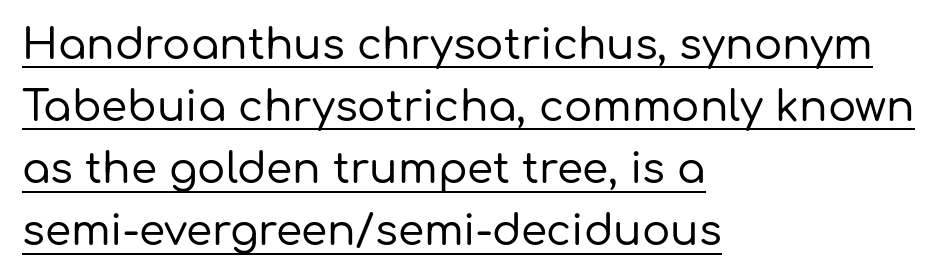
The image shows 42 px sans-serif type, upright; set left-aligned, normal line spacing (1.48x), normal letter spacing, underlined; low stroke contrast and a medium x-height.
